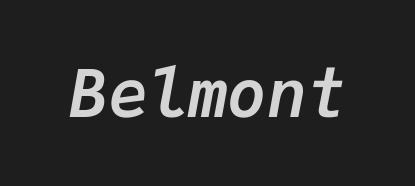
The image shows 66 px semibold type, italic (leaning right), monospaced; set normal letter spacing, not underlined; low stroke contrast and a medium x-height.
